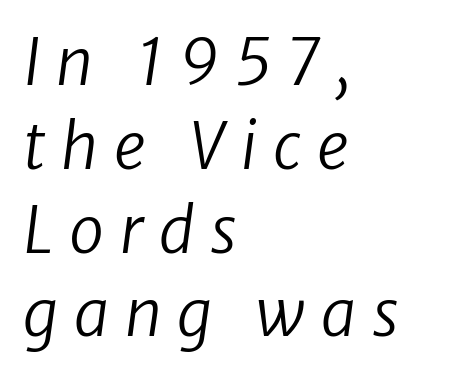
Q: Is the text bold? A: No.
Q: Is the text italic (slanted)? A: Yes, it leans right by about 8 degrees.
Q: Is the text underlined? A: No.
Q: How is the paragraph aligned? A: Left-aligned.
Q: Is the spacing between letters normal or unusually wide? A: Unusually wide.
Q: Is the spacing between lines tight, normal or loose? A: Normal.
Q: Width (condensed, normal, or wide)? A: Normal.
Q: Stroke contrast? A: Low.
Q: x-height? A: Medium.
Q: Monospaced? A: No.
